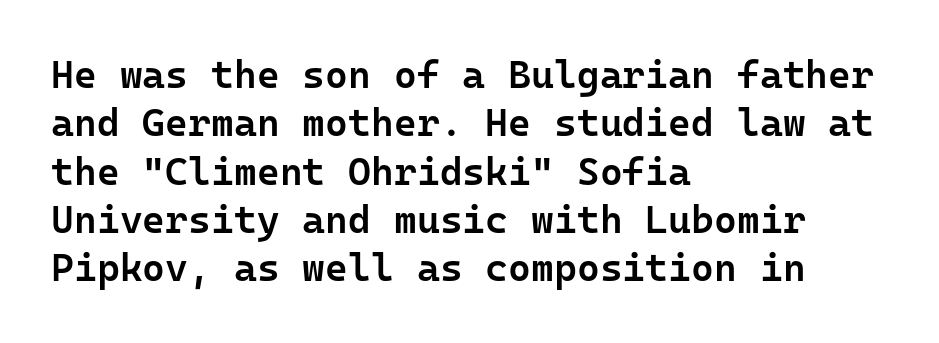
The image shows 39 px semibold sans-serif type, upright, monospaced; set left-aligned, line spacing 1.24x, normal letter spacing, not underlined; low stroke contrast and a medium x-height.
